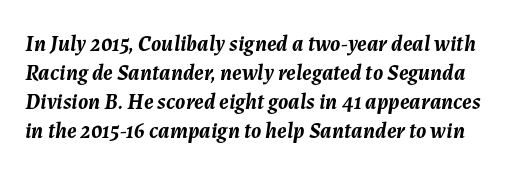
Q: Is the text bold? A: Yes.
Q: Is the text italic (slanted)? A: Yes, it leans right by about 7 degrees.
Q: Is the text underlined? A: No.
Q: Is the spacing between letters normal or unusually wide? A: Normal.
Q: Is the spacing between lines tight, normal or loose? A: Normal.
